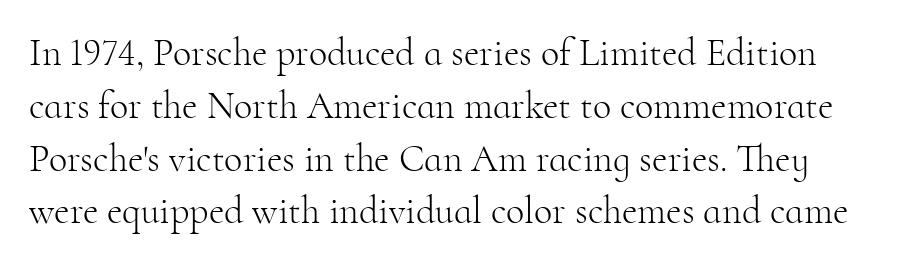
{"serif": "yes", "italic": "no", "bold": "no", "weight": "light", "width": "normal", "stroke_contrast": "high", "x_height": "small", "monospaced": "no", "underline": "no", "line_spacing": "normal", "line_spacing_ratio": 1.39, "letter_spacing": "normal", "letter_spacing_em": 0.0, "glyph_px": 38}
